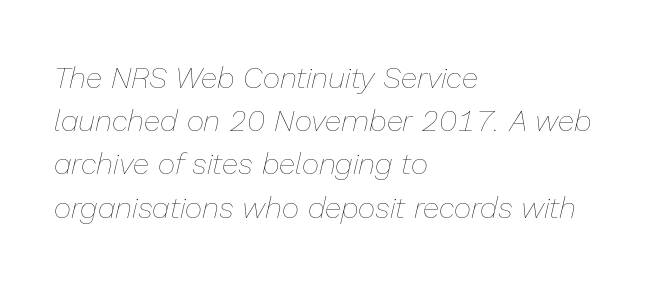
{"italic": "yes", "lean": "right", "slant_degrees": 13, "bold": "no", "weight": "thin", "width": "normal", "stroke_contrast": "low", "x_height": "medium", "monospaced": "no", "underline": "no", "align": "left", "line_spacing": "normal", "line_spacing_ratio": 1.44, "letter_spacing": "normal", "letter_spacing_em": 0.0, "glyph_px": 30}
